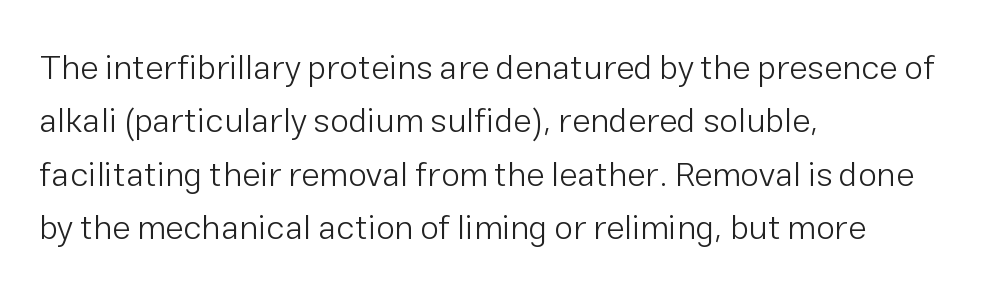
Q: Is the text bold? A: No.
Q: Is the text italic (slanted)? A: No, it is upright.
Q: Is the typeface a serif or a sans-serif typeface? A: Sans-serif.
Q: Is the text underlined? A: No.
Q: How is the paragraph aligned? A: Left-aligned.
Q: Is the spacing between letters normal or unusually wide? A: Normal.
Q: Is the spacing between lines tight, normal or loose? A: Normal.
Q: Width (condensed, normal, or wide)? A: Normal.
Q: Stroke contrast? A: Low.
Q: x-height? A: Medium.
Q: Monospaced? A: No.
